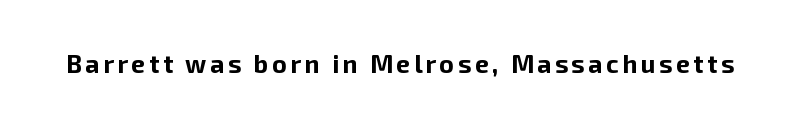
Q: Is the text bold? A: Yes.
Q: Is the text italic (slanted)? A: No, it is upright.
Q: Is the text underlined? A: No.
